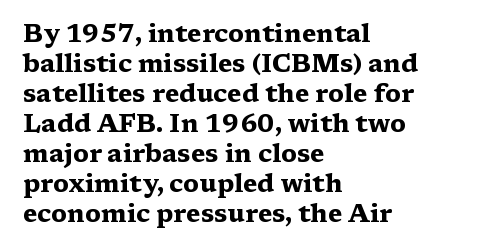
The image shows 25 px bold type, upright; set left-aligned, line spacing 1.2x, normal letter spacing, not underlined.
